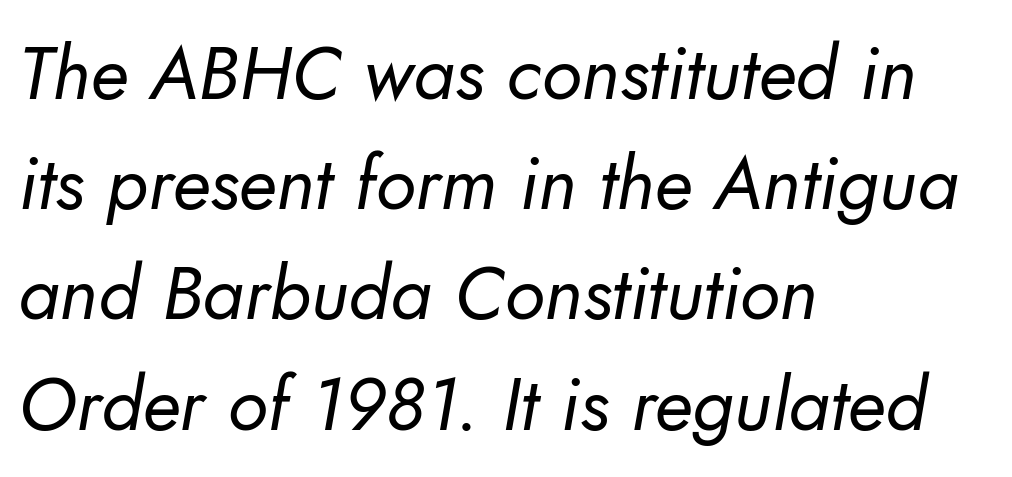
The rag falls on the right side of this text block. Serif or sans? Sans — the stroke terminals are bare. Is the stroke heavy? The answer is a plain regular-or-lighter. The leading is moderate, giving the passage an even texture. Spacing between characters is what you'd get straight out of the box. Check the space under the baseline: it is left empty.
